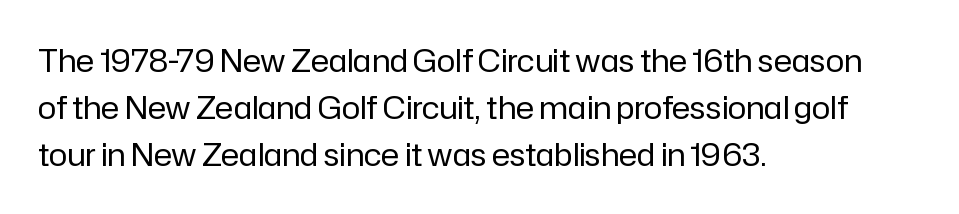
{"serif": "no", "italic": "no", "bold": "no", "weight": "regular", "width": "normal", "stroke_contrast": "low", "x_height": "medium", "monospaced": "no", "underline": "no", "align": "left", "line_spacing": "normal", "line_spacing_ratio": 1.51, "letter_spacing": "normal", "letter_spacing_em": 0.0, "glyph_px": 31}
